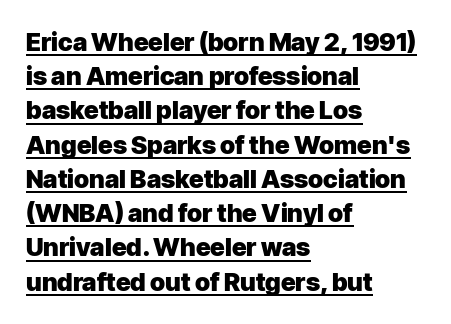
This block has exactly the height ordinary leading produces. The sample has been set heavy, in full bold. Glance below the letters and you will spot a drawn line. Leftover space on each line is placed entirely after the last word. In terms of posture, this sample is upright.
